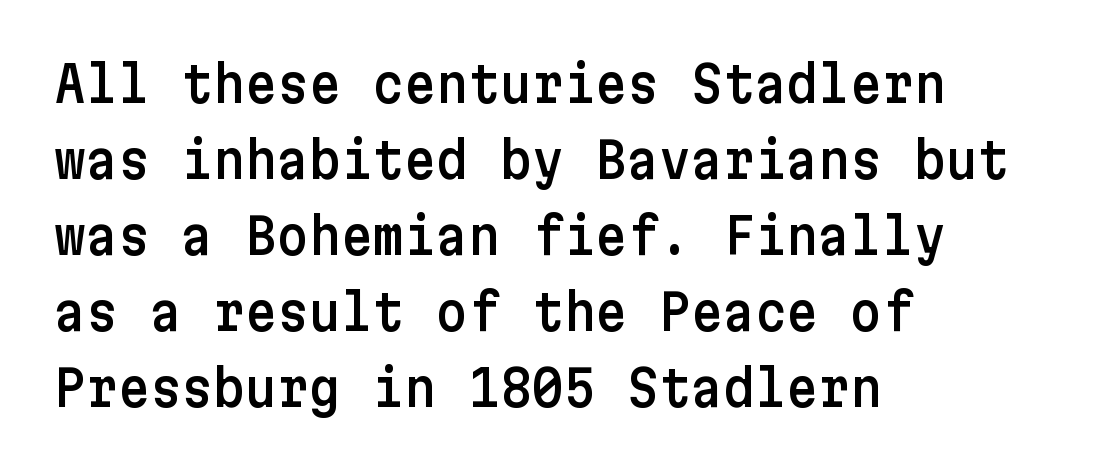
The image shows 49 px sans-serif type, upright; set left-aligned, normal line spacing (1.55x), normal letter spacing, not underlined; low stroke contrast and a medium x-height.
